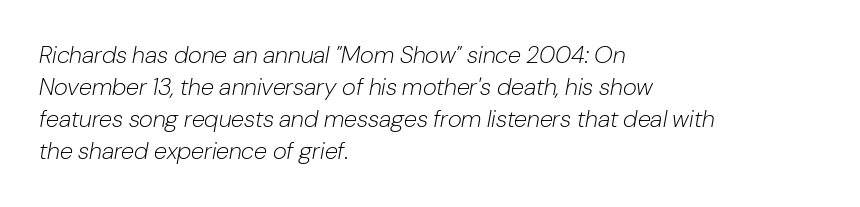
Stroke thickness stays within the range of a standard reading face or lighter. Slant detected: the letters are inclined. Honestly, the row spacing looks completely unremarkable. This sample uses plain, unmodified letter spacing. Lines of text with bare space underneath. The passage is arranged the way most books set body copy — flush left.
